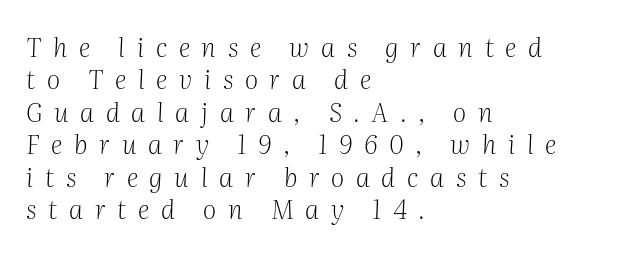
The image shows 26 px text type, italic (leaning right); set left-aligned, normal line spacing (1.25x), unusually wide letter spacing (+0.45 em), not underlined.
